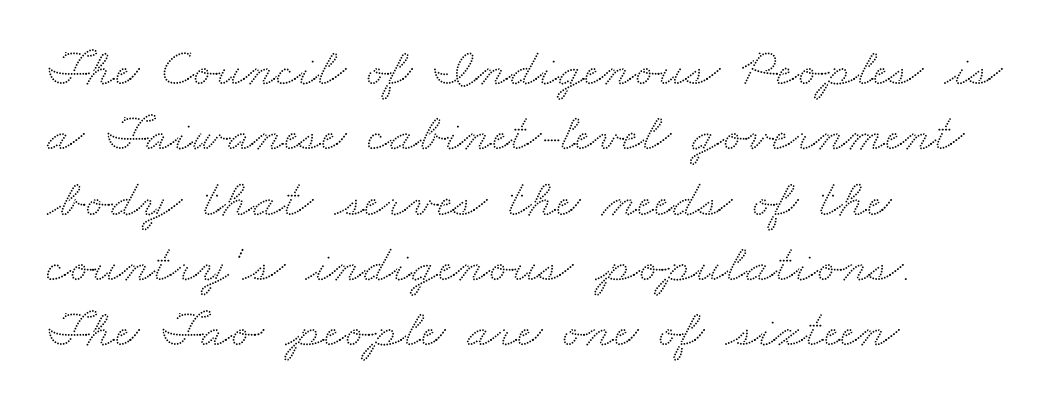
{"serif": "yes", "width": "wide", "stroke_contrast": "medium", "x_height": "small", "monospaced": "no", "underline": "no", "align": "left", "line_spacing_ratio": 1.21, "letter_spacing": "normal", "letter_spacing_em": 0.0, "glyph_px": 54}
